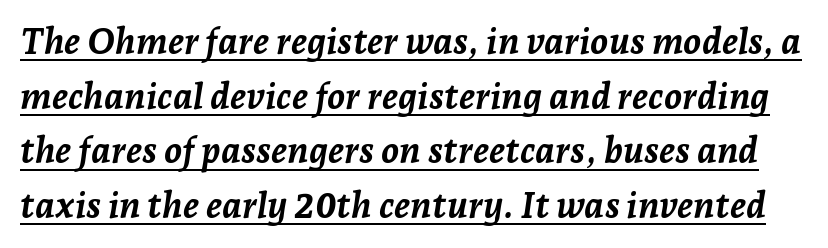
Q: Is the text bold? A: Yes.
Q: Is the text italic (slanted)? A: Yes, it leans right by about 7 degrees.
Q: Is the text underlined? A: Yes.
Q: Is the spacing between letters normal or unusually wide? A: Normal.
Q: Is the spacing between lines tight, normal or loose? A: Normal.
Q: Width (condensed, normal, or wide)? A: Normal.
Q: Stroke contrast? A: Low.
Q: x-height? A: Medium.
Q: Monospaced? A: No.
